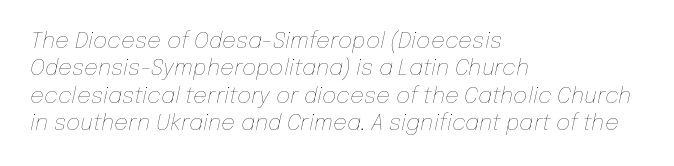
{"italic": "yes", "lean": "right", "slant_degrees": 12, "bold": "no", "underline": "no", "align": "left", "line_spacing_ratio": 1.24, "letter_spacing": "normal", "letter_spacing_em": 0.0, "glyph_px": 22}
